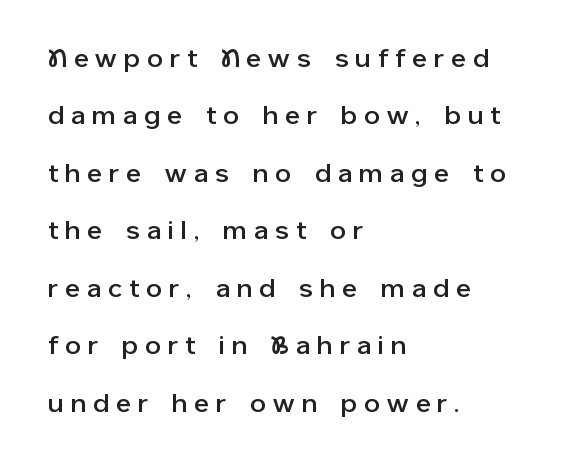
{"italic": "no", "underline": "no", "align": "left", "line_spacing": "loose", "line_spacing_ratio": 2.3, "letter_spacing": "wide", "letter_spacing_em": 0.3, "glyph_px": 25}
